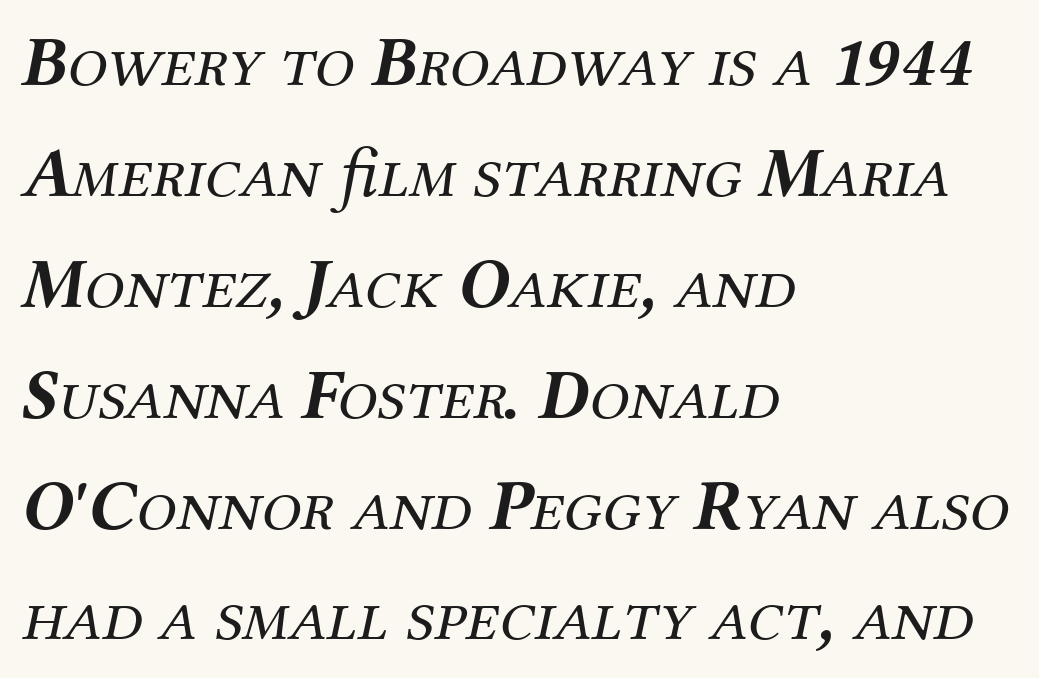
{"serif": "yes", "italic": "yes", "lean": "right", "slant_degrees": 12, "bold": "no", "weight": "regular", "width": "normal", "stroke_contrast": "medium", "x_height": "medium", "monospaced": "no", "underline": "no", "align": "left", "line_spacing": "normal", "line_spacing_ratio": 1.54, "letter_spacing": "normal", "letter_spacing_em": 0.0, "glyph_px": 72}
